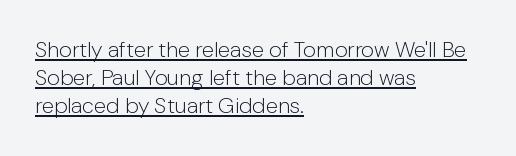
Q: Is the text bold? A: No.
Q: Is the text italic (slanted)? A: No, it is upright.
Q: Is the text underlined? A: Yes.
Q: How is the paragraph aligned? A: Left-aligned.
Q: Is the spacing between letters normal or unusually wide? A: Normal.
Q: Is the spacing between lines tight, normal or loose? A: Normal.
